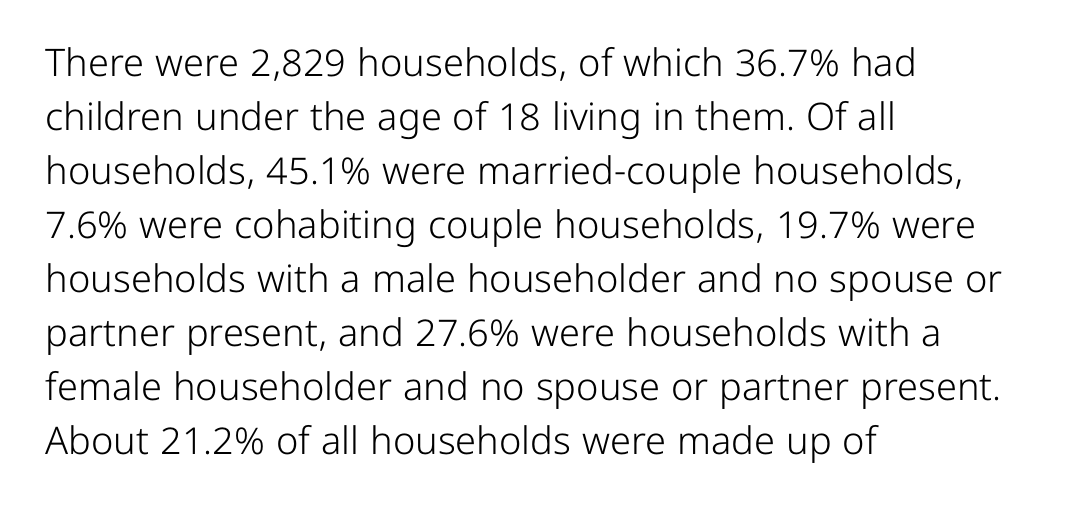
The image shows 38 px light sans-serif type, upright; set left-aligned, normal line spacing (1.42x), normal letter spacing, not underlined; low stroke contrast and a medium x-height.
